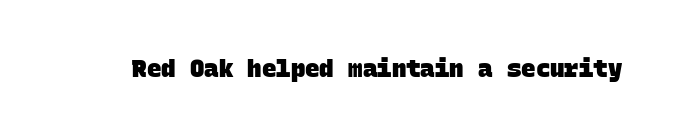
Standard letterfit; no display-style spreading of the glyphs. What weight is shown? A full bold with thick strokes. Has an underline been added? It has not.
